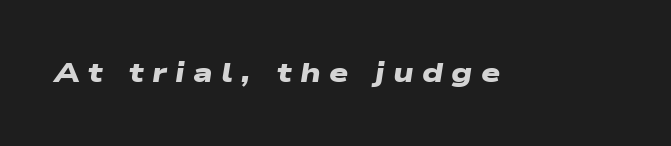
Thick stems and heavy bowls — unmistakably bold. Does extra space separate the letters? Yes, quite a lot of it. Beneath every word, the page is bare.
